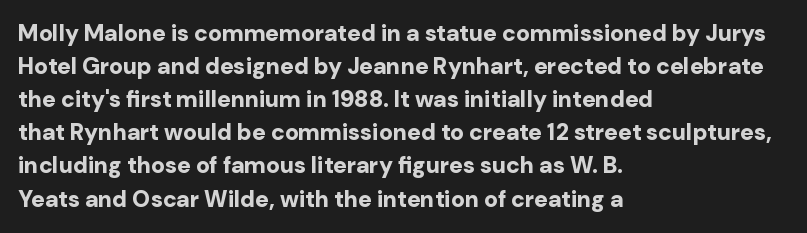
{"italic": "no", "bold": "yes", "underline": "no", "align": "left", "line_spacing": "normal", "line_spacing_ratio": 1.44, "letter_spacing": "normal", "letter_spacing_em": 0.0, "glyph_px": 23}
